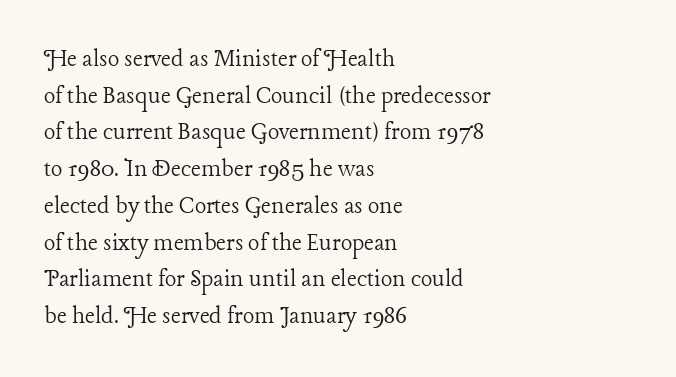
{"italic": "no", "bold": "no", "underline": "no", "align": "left", "line_spacing": "normal", "line_spacing_ratio": 1.36, "letter_spacing": "normal", "letter_spacing_em": 0.0, "glyph_px": 27}
